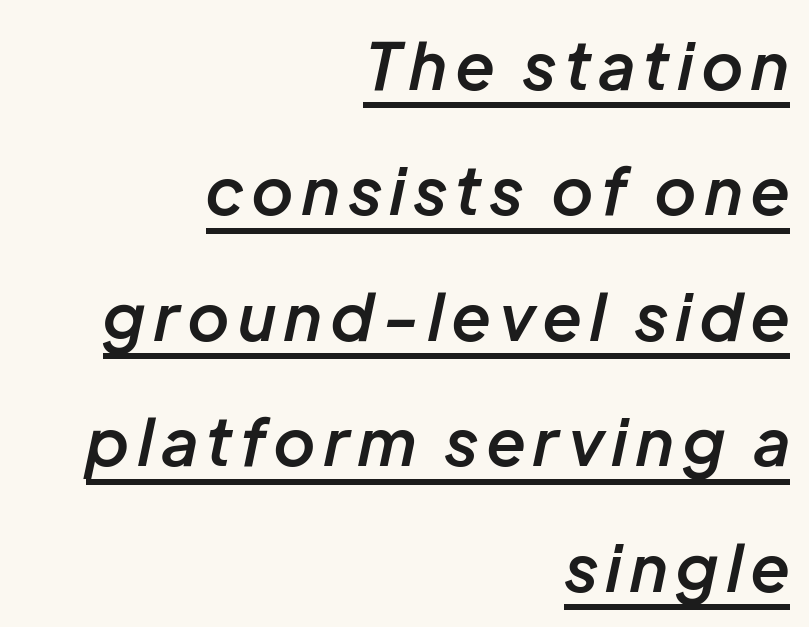
{"italic": "yes", "lean": "right", "slant_degrees": 12, "bold": "semi", "weight": "semibold", "width": "normal", "stroke_contrast": "low", "x_height": "medium", "monospaced": "no", "underline": "yes", "align": "right", "line_spacing": "loose", "line_spacing_ratio": 1.93, "glyph_px": 65}
